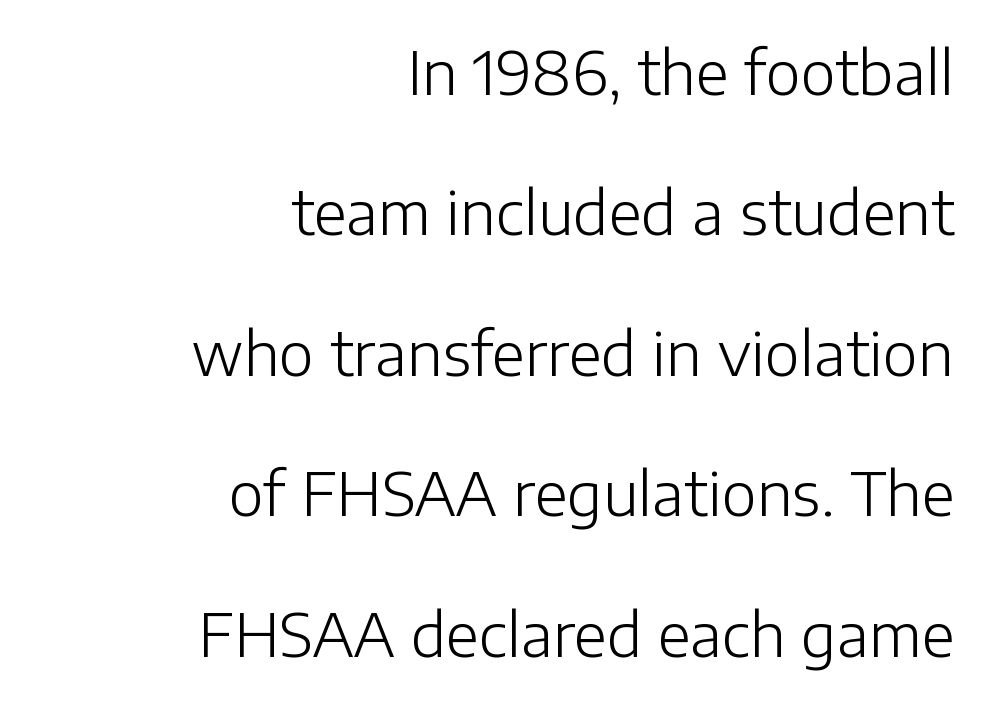
{"serif": "no", "italic": "no", "bold": "no", "weight": "light", "width": "normal", "stroke_contrast": "low", "x_height": "medium", "monospaced": "no", "underline": "no", "align": "right", "line_spacing": "loose", "line_spacing_ratio": 2.34, "letter_spacing": "normal", "letter_spacing_em": 0.0, "glyph_px": 60}
